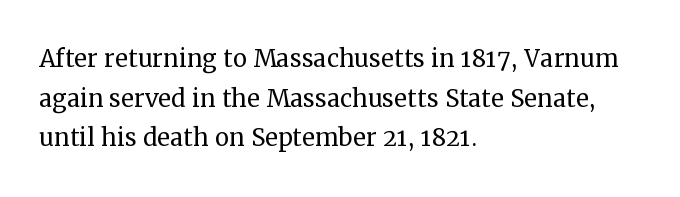
The image shows 32 px regular-weight serif type, upright; set left-aligned, line spacing 1.24x, normal letter spacing, not underlined; medium stroke contrast and a medium x-height.
